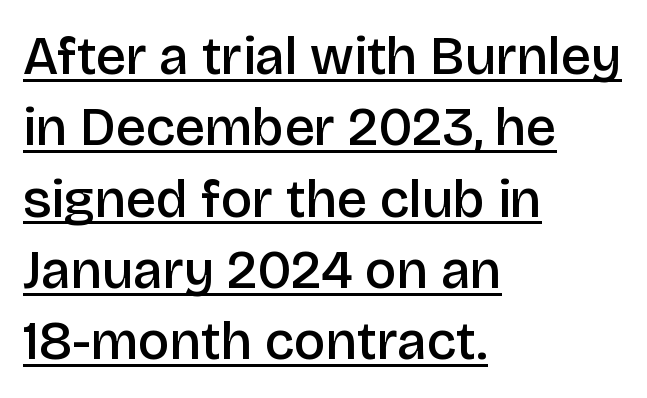
Q: Is the text bold? A: Semi-bold.
Q: Is the text italic (slanted)? A: No, it is upright.
Q: Is the typeface a serif or a sans-serif typeface? A: Sans-serif.
Q: Is the text underlined? A: Yes.
Q: How is the paragraph aligned? A: Left-aligned.
Q: Is the spacing between letters normal or unusually wide? A: Normal.
Q: Is the spacing between lines tight, normal or loose? A: Normal.
Q: Width (condensed, normal, or wide)? A: Normal.
Q: Stroke contrast? A: Low.
Q: x-height? A: Large.
Q: Monospaced? A: No.
